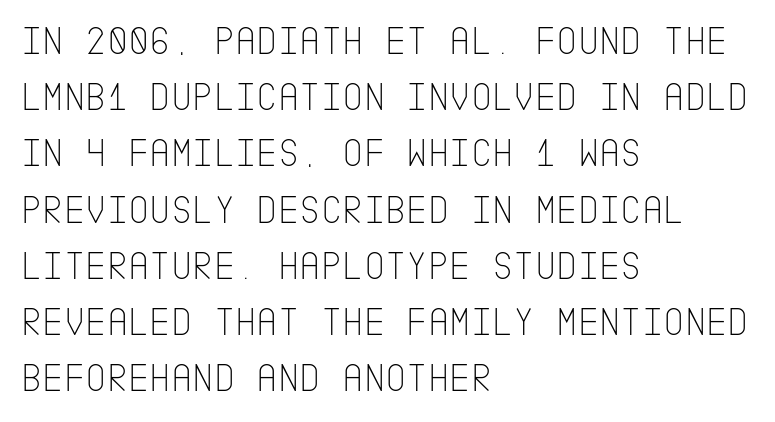
The passage shown has conventional tracking throughout. Style check: upright. Reading down the block, your eye returns to a fixed left position each line. The glyphs in this specimen are sans serif. Check under the words: just untouched page. The face looks like a standard text weight, possibly lighter.
